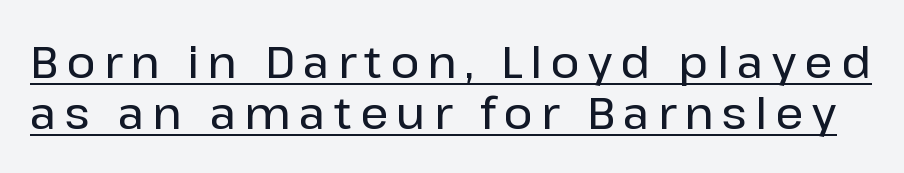
{"serif": "no", "italic": "no", "width": "normal", "stroke_contrast": "low", "x_height": "medium", "monospaced": "no", "underline": "yes", "line_spacing_ratio": 1.17, "glyph_px": 44}
